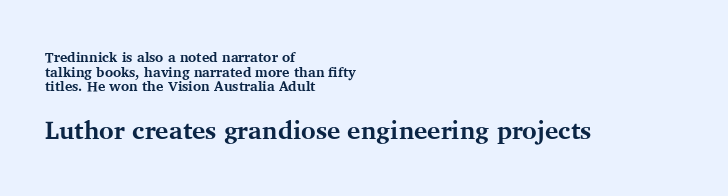
The text block is weighted toward the left margin, trailing off unevenly rightward. Bare-footed words on every line. Vertical spacing — tight. Heavy, bold letterforms. You can tell it's not italic because the verticals are truly vertical.
